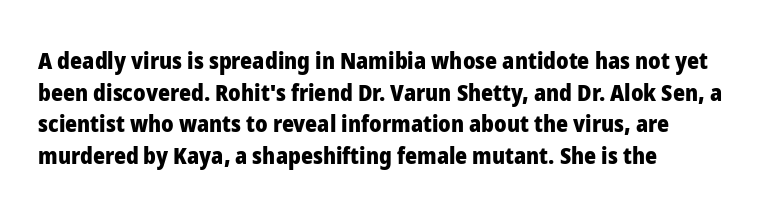
{"italic": "no", "bold": "yes", "underline": "no", "align": "left", "line_spacing": "normal", "line_spacing_ratio": 1.37, "letter_spacing": "normal", "letter_spacing_em": 0.0, "glyph_px": 23}
